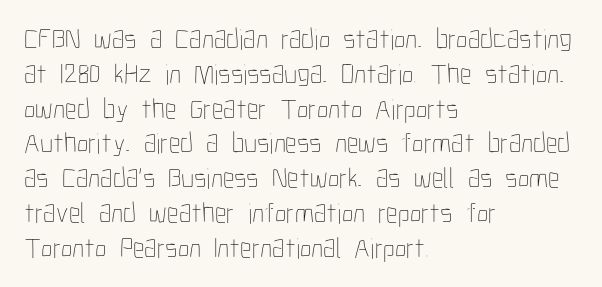
The image shows 29 px thin, condensed type, upright; set left-aligned, line spacing 1.2x, normal letter spacing, not underlined; low stroke contrast and a medium x-height.
